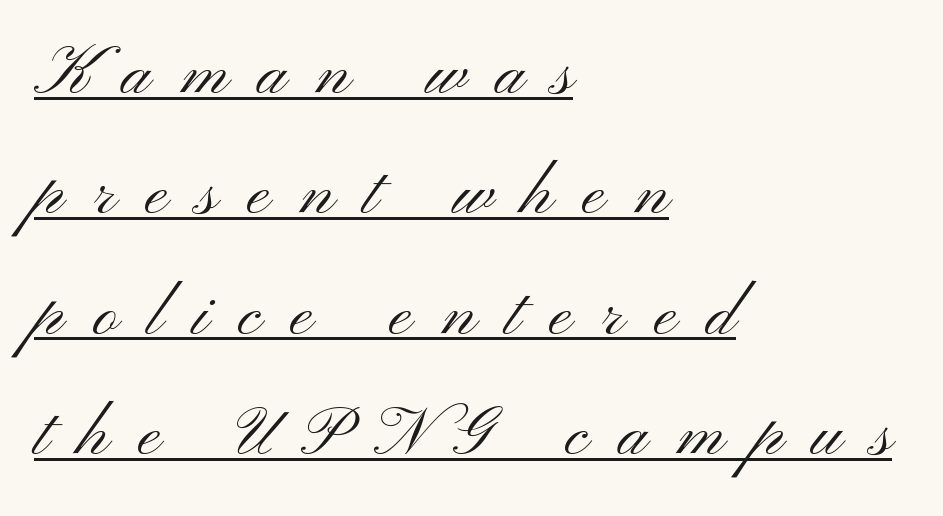
The image shows 68 px light, wide sans-serif type; set left-aligned, line spacing 1.77x, unusually wide letter spacing (+0.44 em), underlined; medium stroke contrast and a small x-height.
